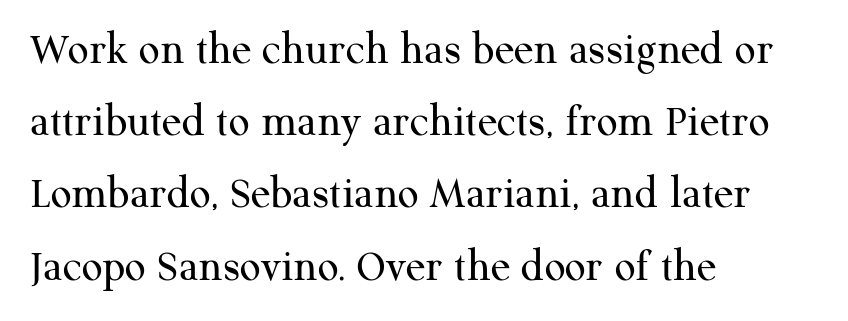
Successive baselines arrive at the customary interval. If you drew a ruler down the left edge, every line would touch it. Underlining? Definitely not there. Unlike a clean sans, this face finishes its strokes with serifs. Here the designer chose a conventional face with non-uniform glyph widths. When letters stand straight like this, we call the style roman or upright.
